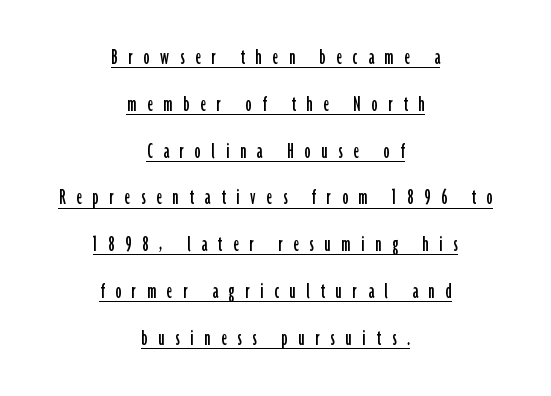
{"italic": "no", "underline": "yes", "align": "center", "line_spacing": "loose", "line_spacing_ratio": 1.95, "letter_spacing": "wide", "letter_spacing_em": 0.45, "glyph_px": 24}
